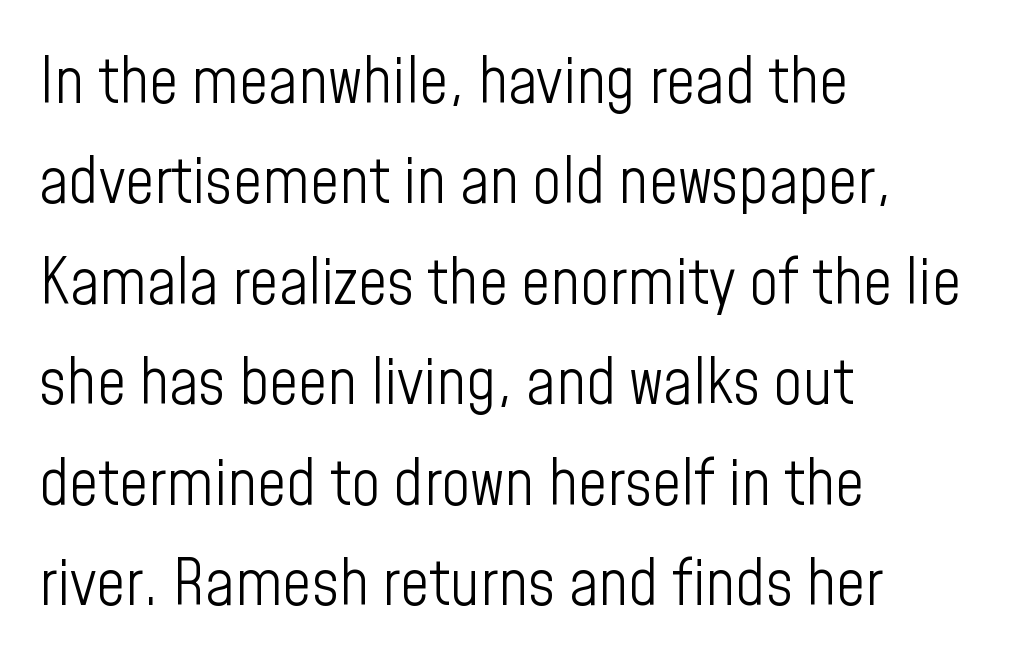
{"serif": "no", "italic": "no", "bold": "no", "weight": "light", "width": "condensed", "stroke_contrast": "low", "x_height": "medium", "monospaced": "no", "underline": "no", "align": "left", "line_spacing": "normal", "line_spacing_ratio": 1.57, "letter_spacing": "normal", "letter_spacing_em": 0.0, "glyph_px": 64}
